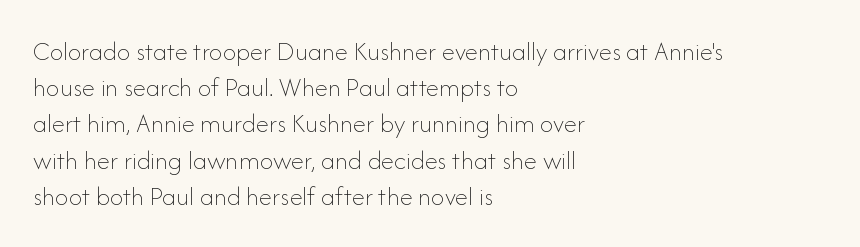
Q: Is the text bold? A: No.
Q: Is the text italic (slanted)? A: No, it is upright.
Q: Is the text underlined? A: No.
Q: How is the paragraph aligned? A: Left-aligned.
Q: Is the spacing between letters normal or unusually wide? A: Normal.
Q: Is the spacing between lines tight, normal or loose? A: Normal.
